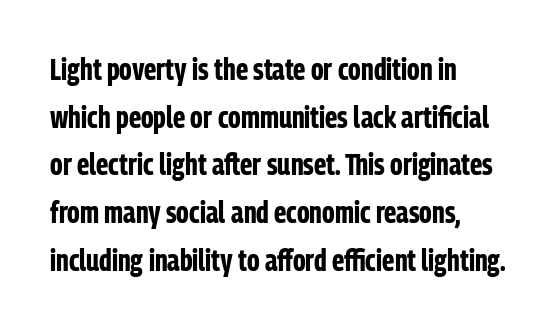
{"serif": "no", "italic": "no", "bold": "yes", "weight": "bold", "width": "condensed", "stroke_contrast": "low", "x_height": "medium", "monospaced": "no", "underline": "no", "align": "left", "line_spacing": "normal", "line_spacing_ratio": 1.59, "letter_spacing": "normal", "letter_spacing_em": 0.0, "glyph_px": 30}
